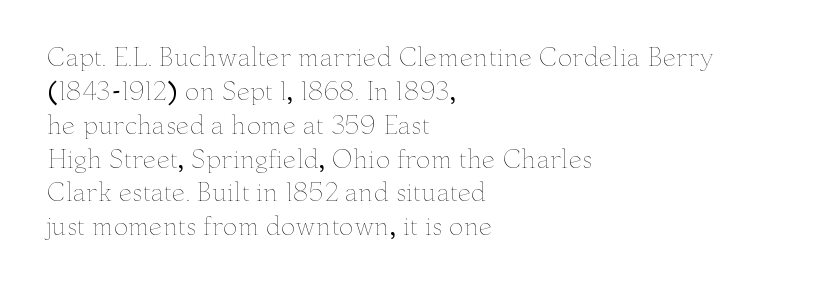
Decoration check: the copy has no underline. Teacher's note: observe the even left margin — that is flush-left alignment. Interline gaps are of average width in this sample. No chunkiness to these letters — they're not bold. These lines were composed using upright roman letters.
